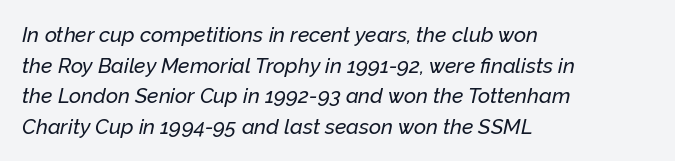
Q: Is the text italic (slanted)? A: Yes, it leans right by about 12 degrees.
Q: Is the text underlined? A: No.
Q: How is the paragraph aligned? A: Left-aligned.
Q: Is the spacing between letters normal or unusually wide? A: Normal.
Q: Is the spacing between lines tight, normal or loose? A: Normal.
